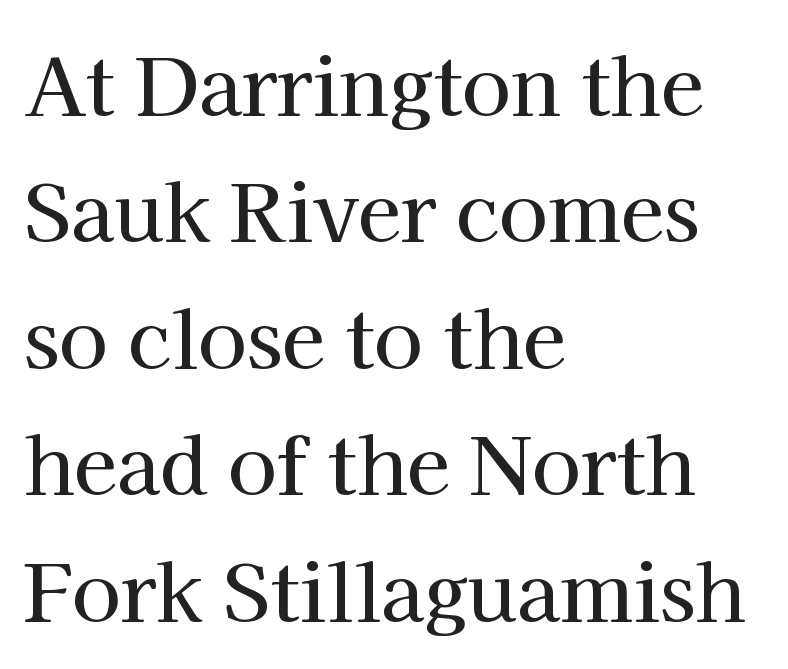
Q: Is the text italic (slanted)? A: No, it is upright.
Q: Is the typeface a serif or a sans-serif typeface? A: Serif.
Q: Is the text underlined? A: No.
Q: How is the paragraph aligned? A: Left-aligned.
Q: Is the spacing between letters normal or unusually wide? A: Normal.
Q: Is the spacing between lines tight, normal or loose? A: Normal.
Q: Width (condensed, normal, or wide)? A: Normal.
Q: Stroke contrast? A: High.
Q: x-height? A: Medium.
Q: Monospaced? A: No.
